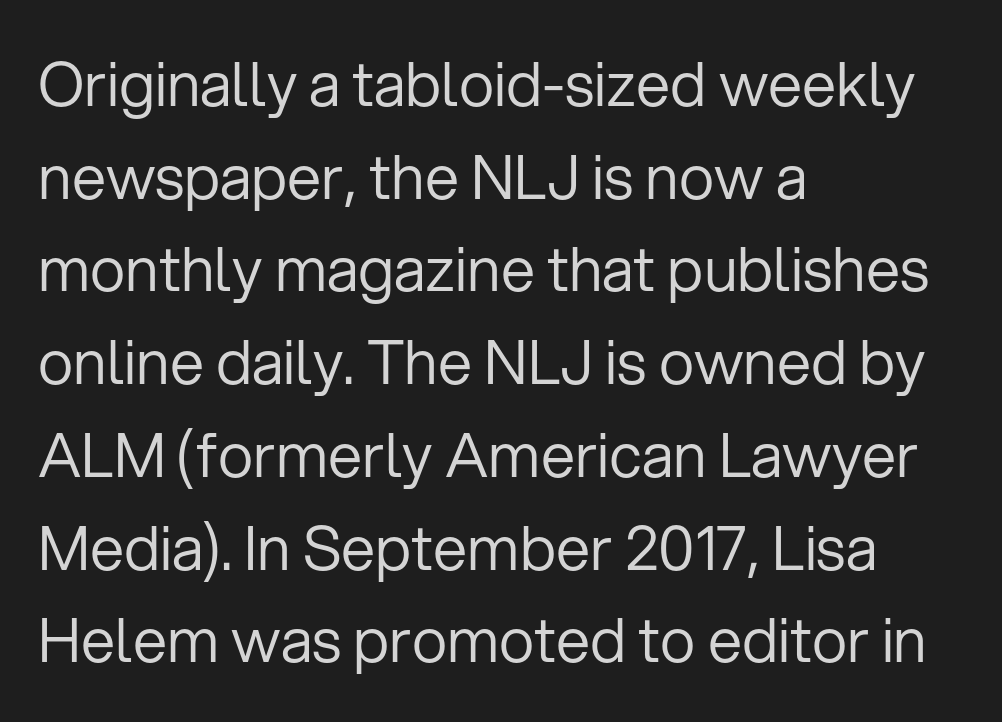
The image shows 61 px regular-weight sans-serif type, upright; set left-aligned, normal line spacing (1.52x), normal letter spacing, not underlined; low stroke contrast and a medium x-height.
